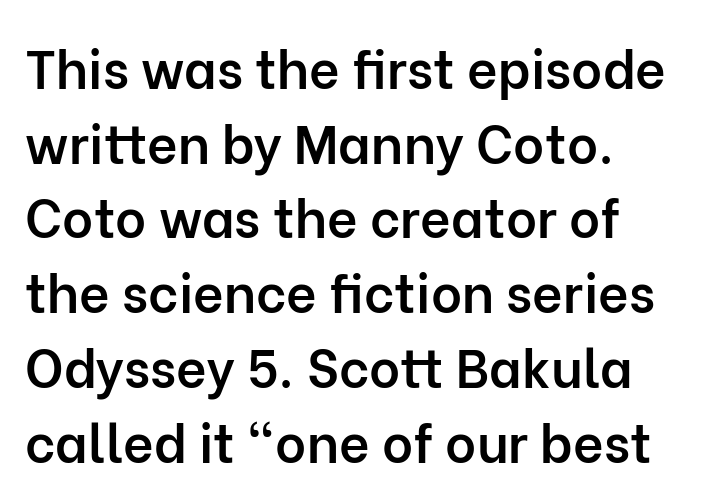
{"serif": "no", "italic": "no", "bold": "semi", "weight": "semibold", "width": "normal", "stroke_contrast": "low", "x_height": "medium", "monospaced": "no", "underline": "no", "line_spacing": "normal", "line_spacing_ratio": 1.41, "letter_spacing": "normal", "letter_spacing_em": 0.0, "glyph_px": 53}
